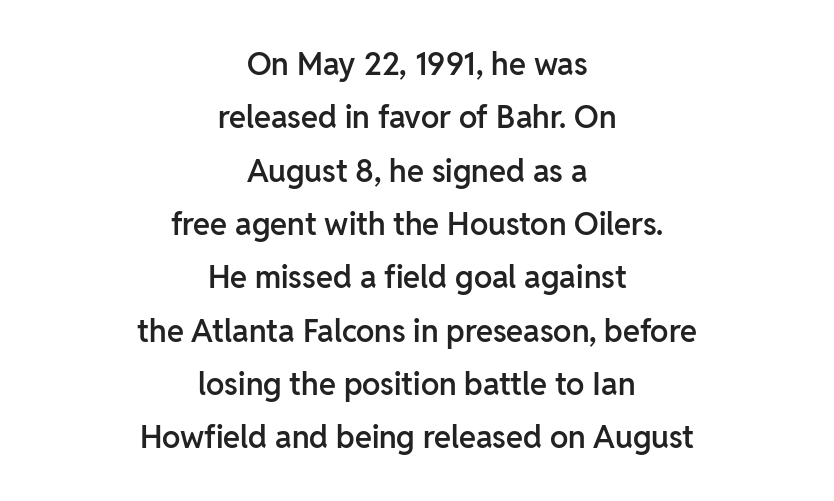
{"serif": "no", "italic": "no", "bold": "semi", "weight": "semibold", "width": "normal", "stroke_contrast": "low", "x_height": "medium", "monospaced": "no", "underline": "no", "align": "center", "line_spacing_ratio": 1.72, "letter_spacing": "normal", "letter_spacing_em": 0.0, "glyph_px": 31}
